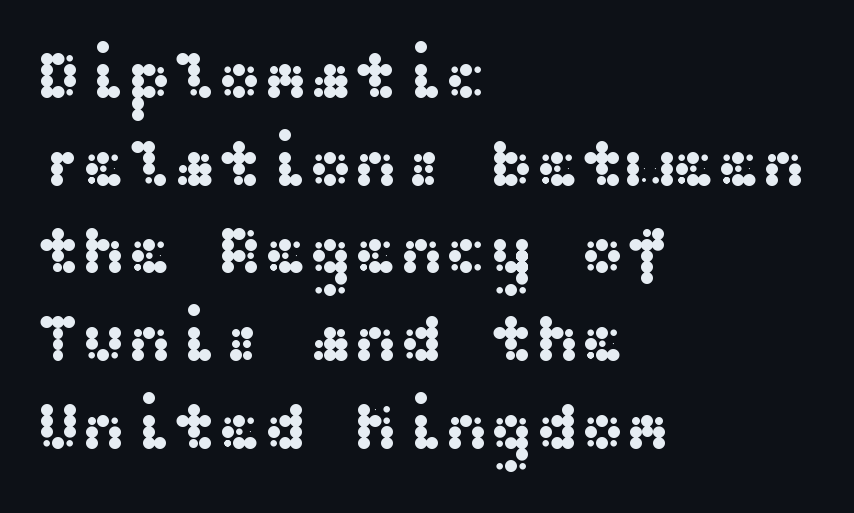
{"serif": "no", "italic": "no", "width": "wide", "stroke_contrast": "medium", "x_height": "medium", "underline": "no", "align": "left", "line_spacing": "normal", "line_spacing_ratio": 1.29, "letter_spacing": "normal", "letter_spacing_em": 0.0, "glyph_px": 68}
